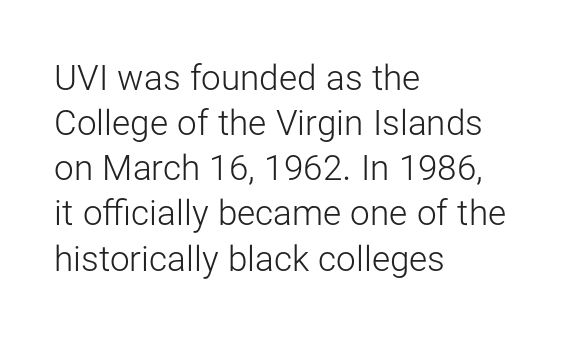
The image shows 35 px light sans-serif type, upright; set left-aligned, normal line spacing (1.29x), normal letter spacing, not underlined; low stroke contrast and a medium x-height.
